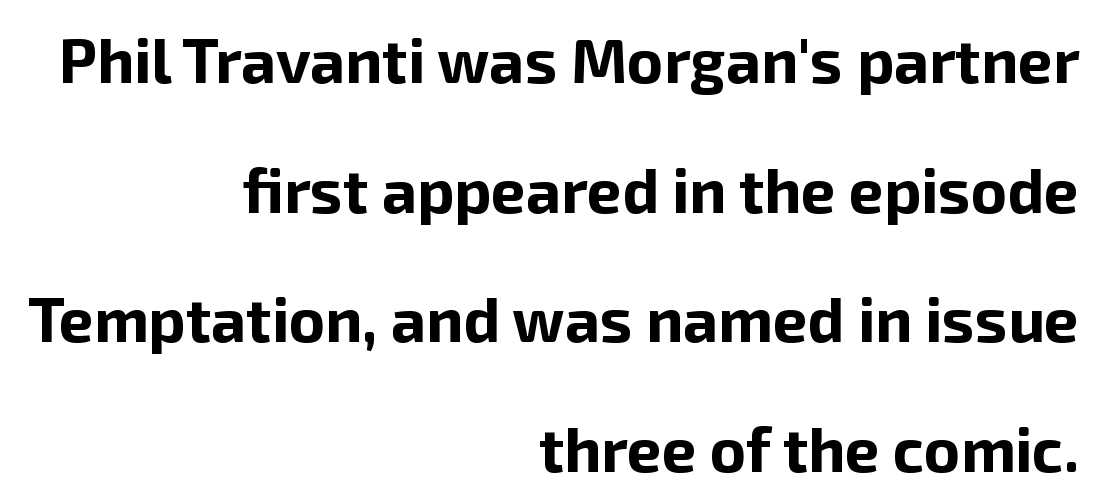
Q: Is the text bold? A: Yes.
Q: Is the text italic (slanted)? A: No, it is upright.
Q: Is the typeface a serif or a sans-serif typeface? A: Sans-serif.
Q: Is the text underlined? A: No.
Q: How is the paragraph aligned? A: Right-aligned.
Q: Is the spacing between letters normal or unusually wide? A: Normal.
Q: Is the spacing between lines tight, normal or loose? A: Loose.
Q: Width (condensed, normal, or wide)? A: Normal.
Q: Stroke contrast? A: Low.
Q: x-height? A: Medium.
Q: Monospaced? A: No.
